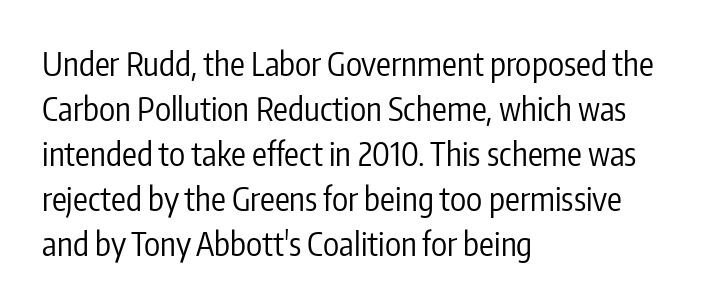
{"serif": "no", "italic": "no", "bold": "no", "weight": "regular", "width": "condensed", "stroke_contrast": "low", "x_height": "medium", "monospaced": "no", "underline": "no", "align": "left", "line_spacing": "normal", "line_spacing_ratio": 1.36, "letter_spacing": "normal", "letter_spacing_em": 0.0, "glyph_px": 33}
